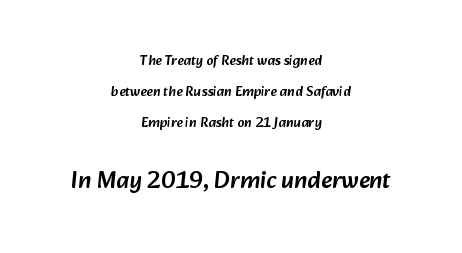
{"underline": "no", "align": "center", "line_spacing": "loose", "line_spacing_ratio": 2.21, "letter_spacing": "normal", "letter_spacing_em": 0.0, "larger_block": "second", "size_ratio": 1.71, "glyph_px": 24}
